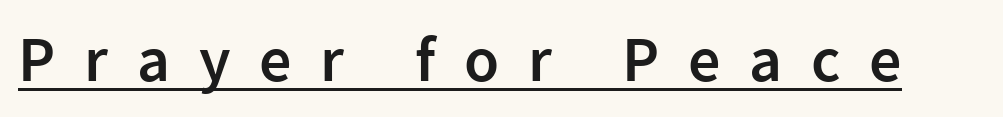
Check the space under the baseline: a stroke is drawn there. Italic: no, the glyphs are upright roman. Spacing between characters has been opened up far beyond the box default. I'd describe the lettering as semibold — firm but not a full bold. This sample has the flowing, uneven cadence of proportional lettering.
